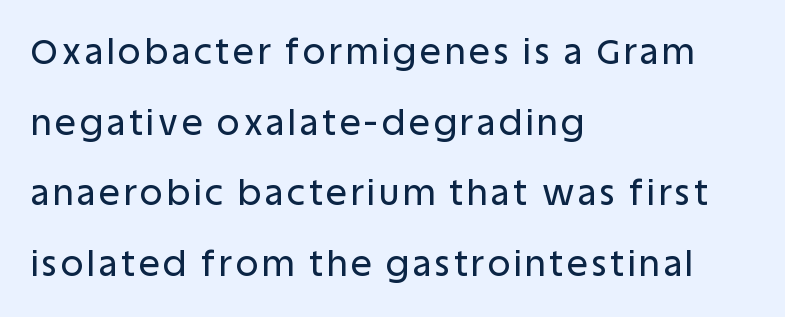
Q: Is the text italic (slanted)? A: No, it is upright.
Q: Is the typeface a serif or a sans-serif typeface? A: Sans-serif.
Q: Is the text underlined? A: No.
Q: How is the paragraph aligned? A: Left-aligned.
Q: Is the spacing between lines tight, normal or loose? A: Loose.
Q: Width (condensed, normal, or wide)? A: Normal.
Q: Stroke contrast? A: Low.
Q: x-height? A: Large.
Q: Monospaced? A: No.
